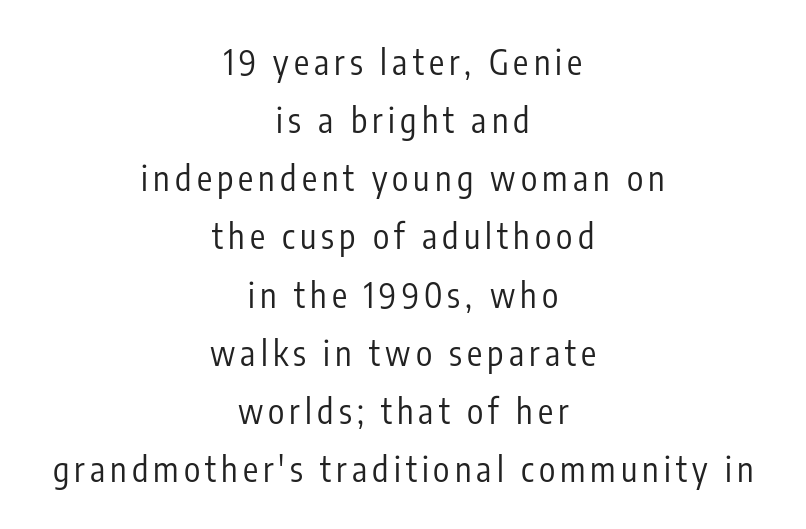
The setting favours the middle, as headings and verse often do. Note the varied advance widths — an 'i' is clearly narrower than an 'm'. The letters stand upright; this is a roman face. Nobody drew a line under any word here.
